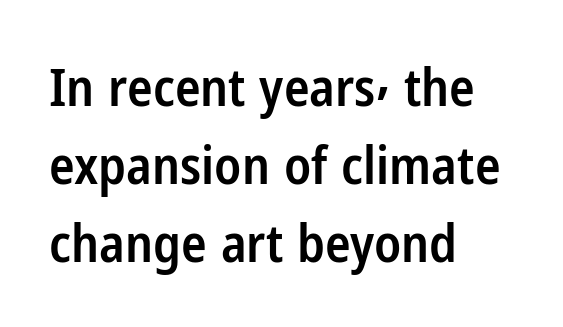
{"serif": "no", "italic": "no", "bold": "semi", "weight": "semibold", "width": "condensed", "stroke_contrast": "low", "x_height": "medium", "monospaced": "no", "underline": "no", "align": "left", "line_spacing": "normal", "line_spacing_ratio": 1.47, "letter_spacing": "normal", "letter_spacing_em": 0.0, "glyph_px": 53}
